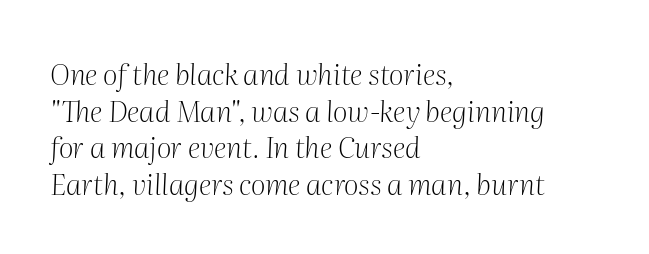
{"serif": "yes", "italic": "yes", "lean": "right", "slant_degrees": 2, "bold": "no", "weight": "light", "width": "normal", "stroke_contrast": "medium", "x_height": "medium", "monospaced": "no", "underline": "no", "align": "left", "line_spacing": "normal", "line_spacing_ratio": 1.26, "letter_spacing": "normal", "letter_spacing_em": 0.0, "glyph_px": 29}
